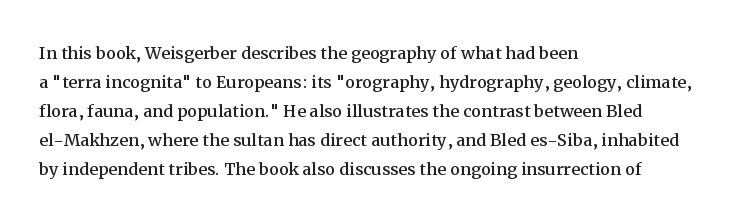
It's the straight-up-and-down kind of type. The horizontal fit of the characters is conventional and even. These lines are set flush left with a ragged right edge. Glance below the letters and you will spot only blank space.
